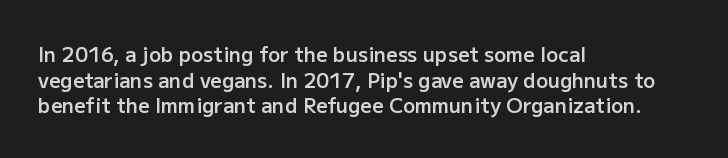
The image shows 20 px text type, upright; set left-aligned, normal line spacing (1.28x), normal letter spacing, not underlined.
